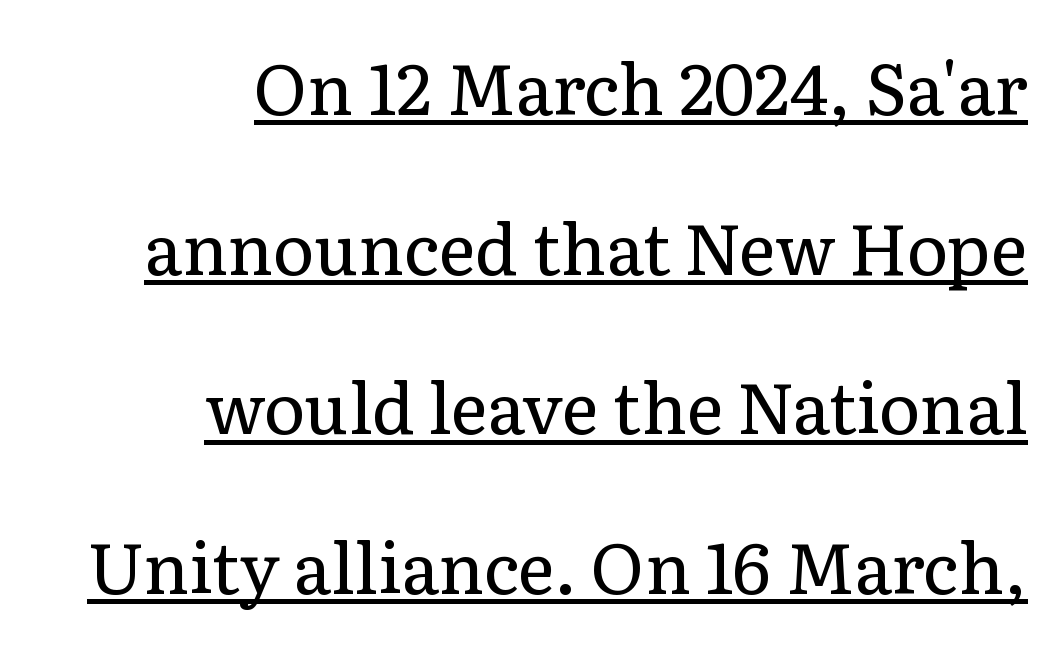
Q: Is the text bold? A: No.
Q: Is the text italic (slanted)? A: No, it is upright.
Q: Is the typeface a serif or a sans-serif typeface? A: Serif.
Q: Is the text underlined? A: Yes.
Q: How is the paragraph aligned? A: Right-aligned.
Q: Is the spacing between letters normal or unusually wide? A: Normal.
Q: Is the spacing between lines tight, normal or loose? A: Loose.
Q: Width (condensed, normal, or wide)? A: Normal.
Q: Stroke contrast? A: Low.
Q: x-height? A: Medium.
Q: Monospaced? A: No.
